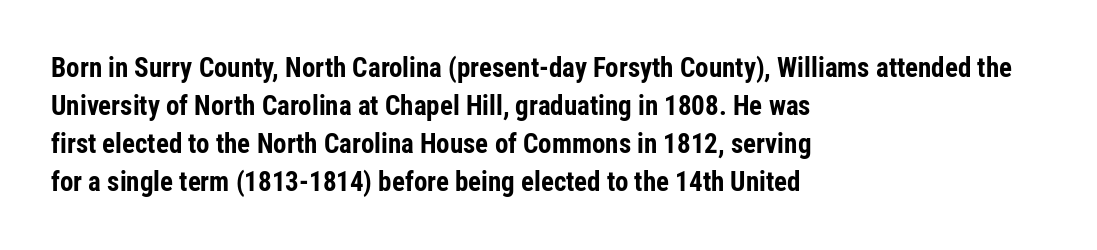
Nothing unusual about the tracking: characters are spaced as the font intends. Glance below the letters and you will spot only blank space. Designer's note — italics off, roman on. Alignment: flush left.
